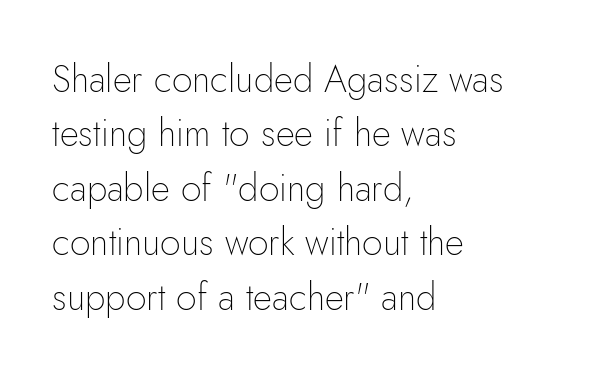
Q: Is the text bold? A: No.
Q: Is the text italic (slanted)? A: No, it is upright.
Q: Is the typeface a serif or a sans-serif typeface? A: Sans-serif.
Q: Is the text underlined? A: No.
Q: How is the paragraph aligned? A: Left-aligned.
Q: Is the spacing between letters normal or unusually wide? A: Normal.
Q: Is the spacing between lines tight, normal or loose? A: Normal.
Q: Width (condensed, normal, or wide)? A: Normal.
Q: Stroke contrast? A: Low.
Q: x-height? A: Small.
Q: Monospaced? A: No.
